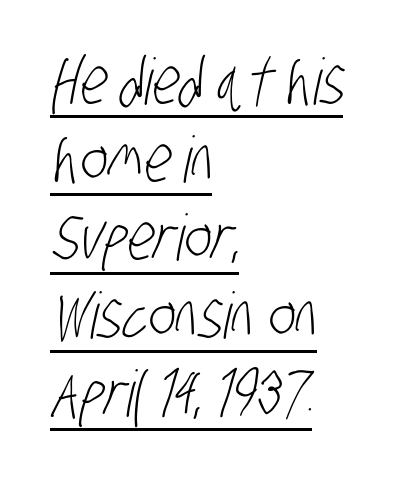
A rule runs beneath these lines of type. Spacing verdict: proportional, widths tailored to each character. These lines are set flush left with a ragged right edge. To sum up the face: it is a sans, with no serifs. Heaviness? Minimal to ordinary, like unemphasized prose.
